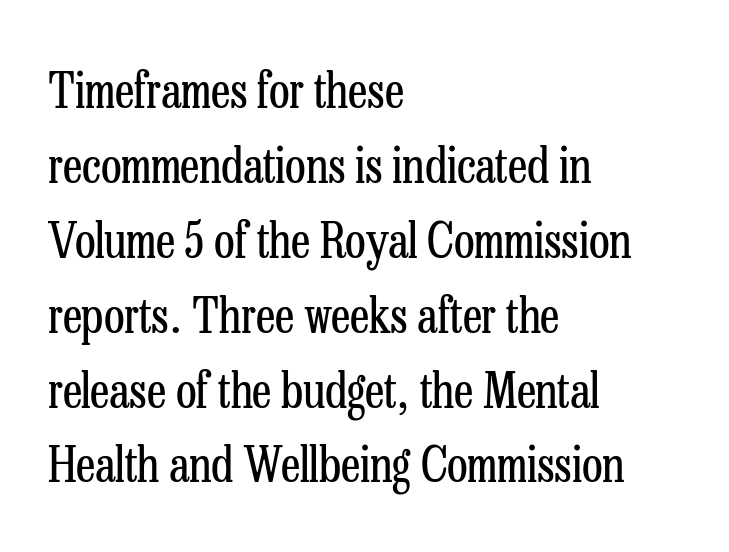
Q: Is the text bold? A: No.
Q: Is the text italic (slanted)? A: No, it is upright.
Q: Is the typeface a serif or a sans-serif typeface? A: Serif.
Q: Is the text underlined? A: No.
Q: How is the paragraph aligned? A: Left-aligned.
Q: Is the spacing between letters normal or unusually wide? A: Normal.
Q: Is the spacing between lines tight, normal or loose? A: Normal.
Q: Width (condensed, normal, or wide)? A: Condensed.
Q: Stroke contrast? A: Low.
Q: x-height? A: Medium.
Q: Monospaced? A: No.
